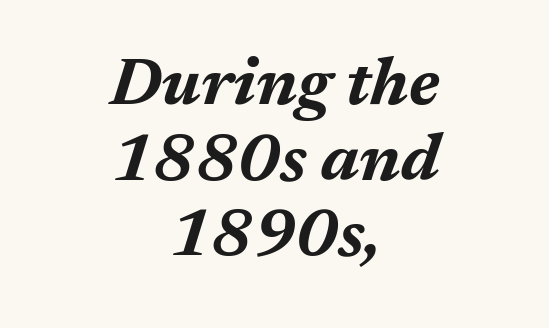
The image shows 67 px bold type, italic (leaning right); set centered, tight line spacing (1.13x), normal letter spacing, not underlined; medium stroke contrast and a medium x-height.
